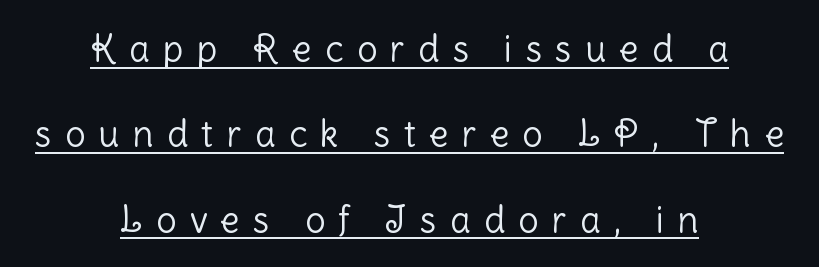
Q: Is the text bold? A: No.
Q: Is the text italic (slanted)? A: No, it is upright.
Q: Is the typeface a serif or a sans-serif typeface? A: Sans-serif.
Q: Is the text underlined? A: Yes.
Q: How is the paragraph aligned? A: Centered.
Q: Is the spacing between letters normal or unusually wide? A: Unusually wide.
Q: Is the spacing between lines tight, normal or loose? A: Loose.
Q: Width (condensed, normal, or wide)? A: Normal.
Q: Stroke contrast? A: Low.
Q: x-height? A: Medium.
Q: Monospaced? A: No.
